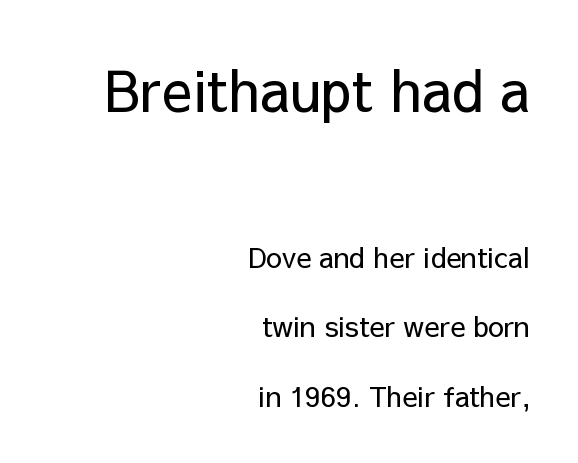
Stems and bowls with no extra thickness — not bold. The face used here is rendered with its standard letterfit. Large over small — that's the arrangement of the two blocks here. Is there any slant? The stems are plumb. A great deal of white space separates one row of letters from the next. Only glyphs here, with clear space below each row.
